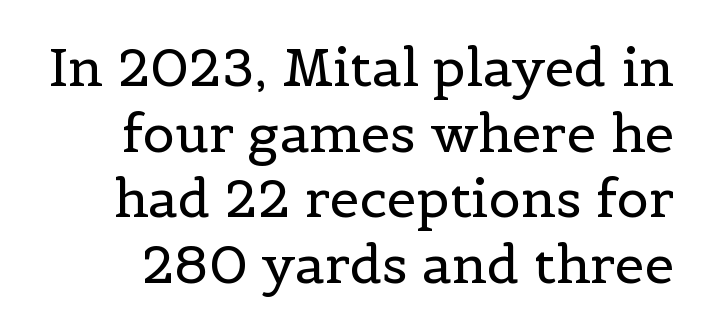
In terms of posture, this sample is upright. Descenders hang freely into open space. Serif or sans? Serif — the stroke terminals have little feet. Think standard paragraph weight, or any step lighter than that.
